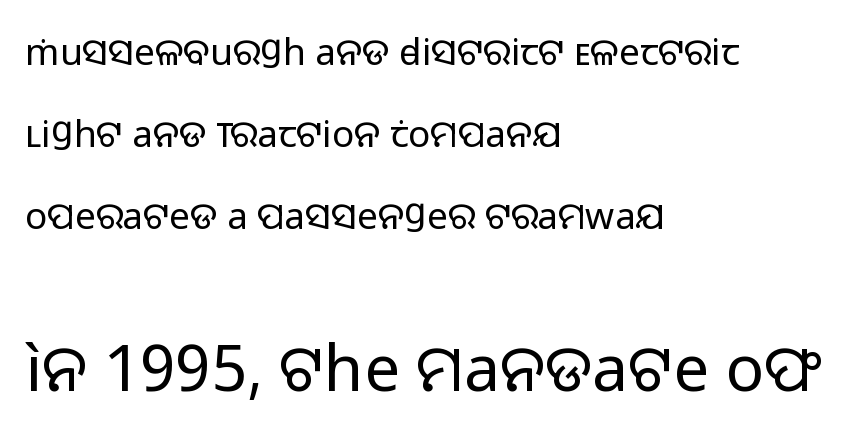
You can tell it's not italic because the verticals are truly vertical. The letterforms sit shoulder to shoulder at normal distance. These lines are rendered in a variable-pitch font. Interline gaps are noticeably wide in this sample. Heaviness? Minimal to ordinary, like unemphasized prose. Here the second block reads like a headline and the first like body copy.
